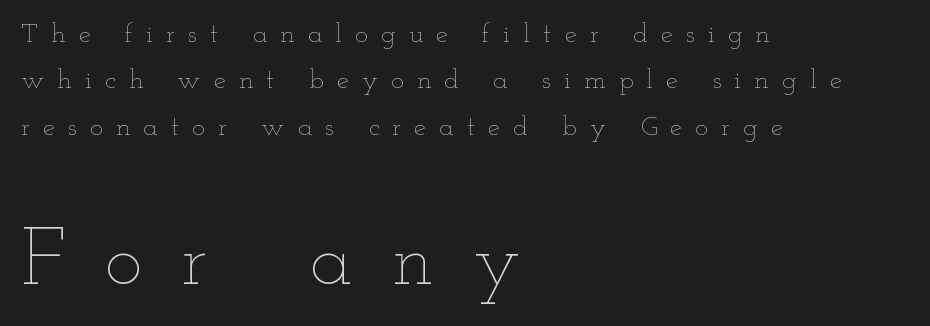
What stands out about the letter spacing? Its width — letters are far apart. Notice how the stems are strictly vertical — no italics here. Each row of text sits above clean, open space. The typesetter chose a ragged-right arrangement here.
